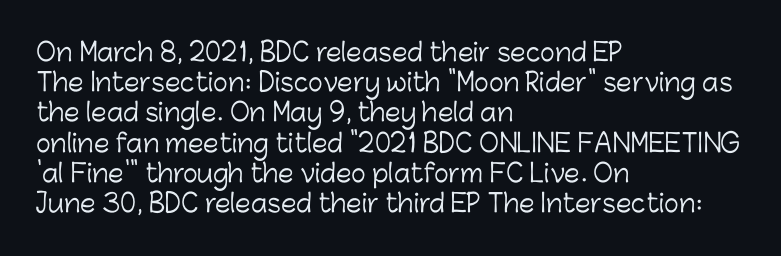
The image shows 25 px text type, upright; set left-aligned, line spacing 1.21x, normal letter spacing, not underlined.
